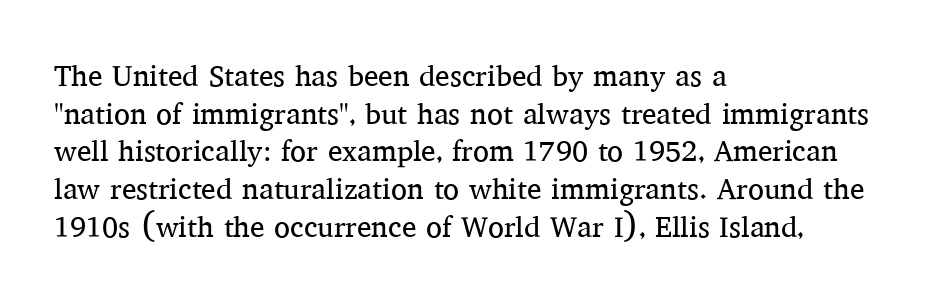
The cut favours lightness, reaching ordinary text weight at its darkest. In terms of letterform style, serifs are clearly present. The glyphs are unaccompanied by any horizontal stroke below them. Whoever set this chose a conventional vertical rhythm. It's the straight-up-and-down kind of type. This sample has the flowing, uneven cadence of proportional lettering.
